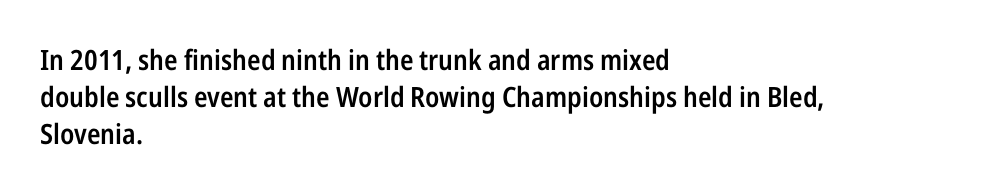
Does the copy run flush right? No — it runs flush left. How heavy is the stroke? Medium-heavy — a semibold, shy of bold. Varying glyph widths throughout — classic text-font behaviour. Is there any slant? The stems are plumb.
